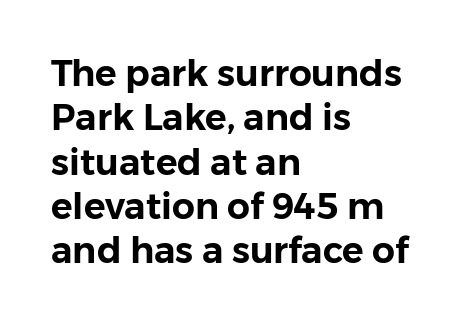
The image shows 36 px sans-serif type, upright; set left-aligned, line spacing 1.23x, normal letter spacing, not underlined; low stroke contrast and a medium x-height.
